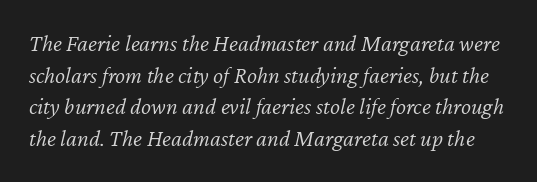
Honestly, the letter spacing is just normal — you wouldn't notice it. On a weight scale, this lands at 450 or below. The designer left line spacing at the default. Does the lettering tilt? It does — this is italic. Nobody drew a line under any word here.
